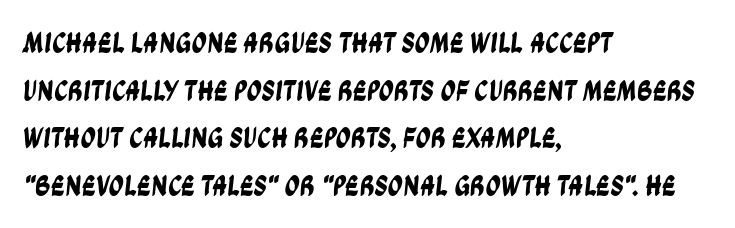
The image shows 30 px condensed sans-serif type; set left-aligned, normal line spacing (1.59x), normal letter spacing, not underlined; low stroke contrast and a large x-height.
